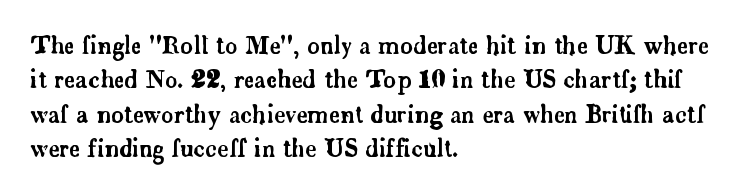
The image shows 24 px text type, upright; set left-aligned, normal line spacing (1.43x), normal letter spacing, not underlined.
